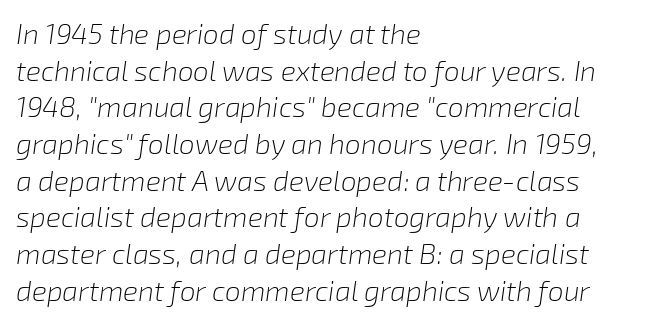
Just letters on the line, the space beneath them empty. The typography opts for an oblique posture over an upright one. Stems and bowls with no extra thickness — not bold. Proportional: the letters do not fall into vertical columns. This block has exactly the height ordinary leading produces.
